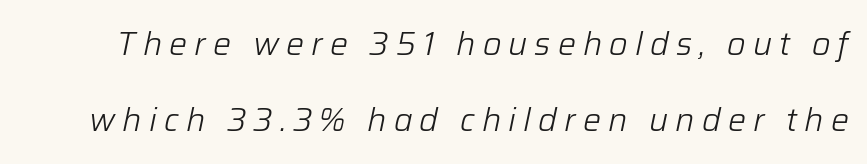
The letters advance in unequal steps, a hallmark of proportional type. The block of text is sparse from top to bottom, with ample space between rows. Style check: oblique. Anything drawn beneath the words? Only blank space.
